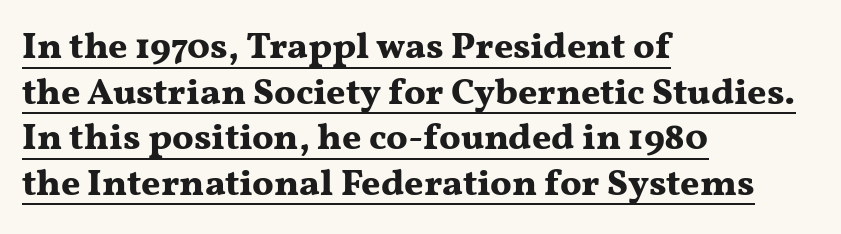
These lines were composed using upright roman letters. Is this a fixed-width face? No — the glyphs have proportional, varying widths. Is the block centered? No — it sits flush against the left margin. These lines are composed in type with serifs. Caption: bold face, heavy strokes.
